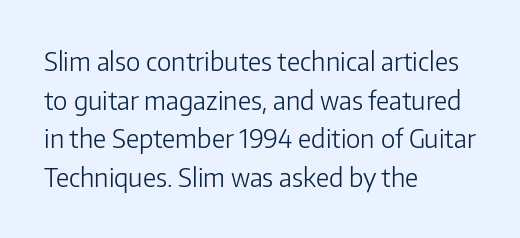
Posture: vertical. The weight tops out at a normal text grade. Words appear dense and cohesive because spacing is normal. If you drew a ruler down the left edge, every line would touch it. Line spacing here is normal. Underline: absent.
